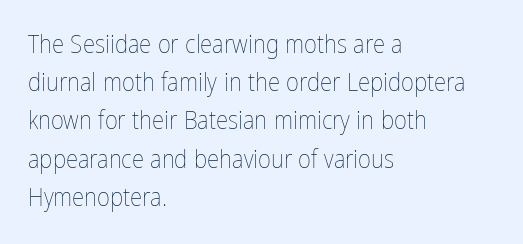
The glyphs are unaccompanied by any horizontal stroke below them. Posture: vertical. These lines keep a tight, regular rhythm from letter to letter. Interline gaps are of average width in this sample. The paragraph shown leans on its left margin.
